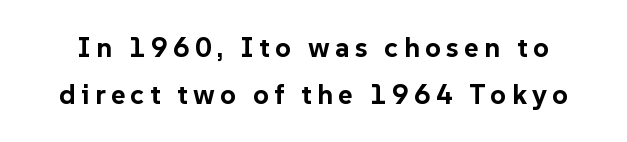
Q: Is the text bold? A: Yes.
Q: Is the text italic (slanted)? A: No, it is upright.
Q: Is the typeface a serif or a sans-serif typeface? A: Sans-serif.
Q: Is the text underlined? A: No.
Q: Is the spacing between lines tight, normal or loose? A: Normal.
Q: Width (condensed, normal, or wide)? A: Normal.
Q: Stroke contrast? A: Low.
Q: x-height? A: Medium.
Q: Monospaced? A: No.
